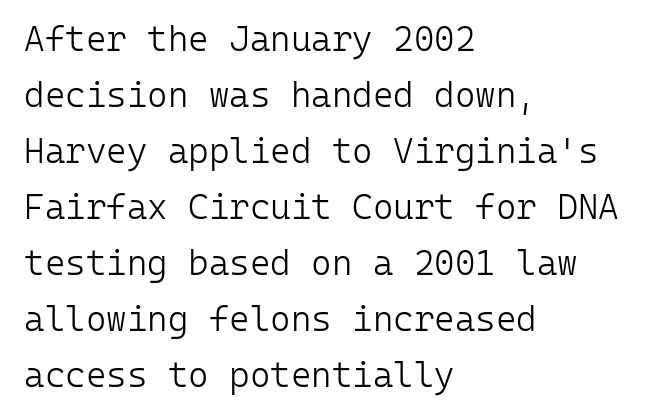
{"serif": "no", "italic": "no", "bold": "no", "weight": "light", "width": "normal", "stroke_contrast": "low", "x_height": "medium", "monospaced": "yes", "underline": "no", "align": "left", "line_spacing": "normal", "line_spacing_ratio": 1.6, "letter_spacing": "normal", "letter_spacing_em": 0.0, "glyph_px": 35}
